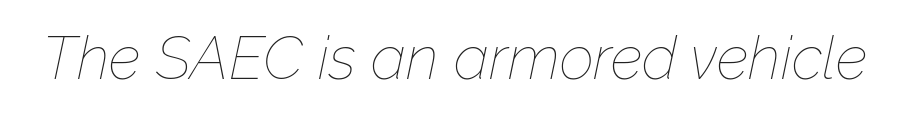
Q: Is the text bold? A: No.
Q: Is the text italic (slanted)? A: Yes, it leans right by about 12 degrees.
Q: Is the text underlined? A: No.
Q: Is the spacing between letters normal or unusually wide? A: Normal.
Q: Width (condensed, normal, or wide)? A: Normal.
Q: Stroke contrast? A: Low.
Q: x-height? A: Medium.
Q: Monospaced? A: No.
